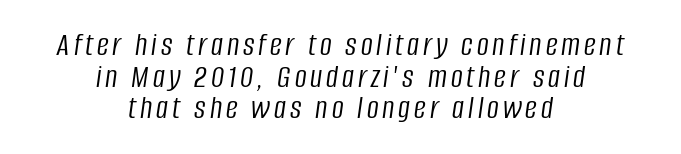
The image shows 33 px light, condensed type, italic (leaning right); set centered, tight line spacing (0.96x), not underlined; low stroke contrast and a large x-height.
